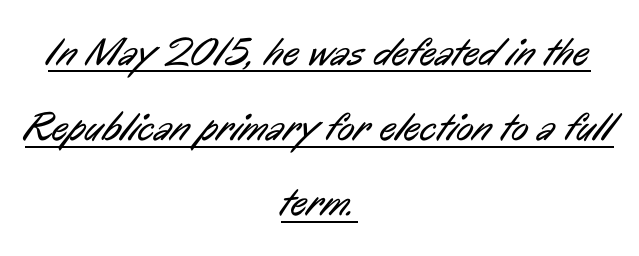
{"serif": "no", "bold": "no", "weight": "regular", "width": "condensed", "stroke_contrast": "low", "x_height": "medium", "monospaced": "no", "underline": "yes", "align": "center", "line_spacing_ratio": 1.88, "letter_spacing": "normal", "letter_spacing_em": 0.0, "glyph_px": 40}
